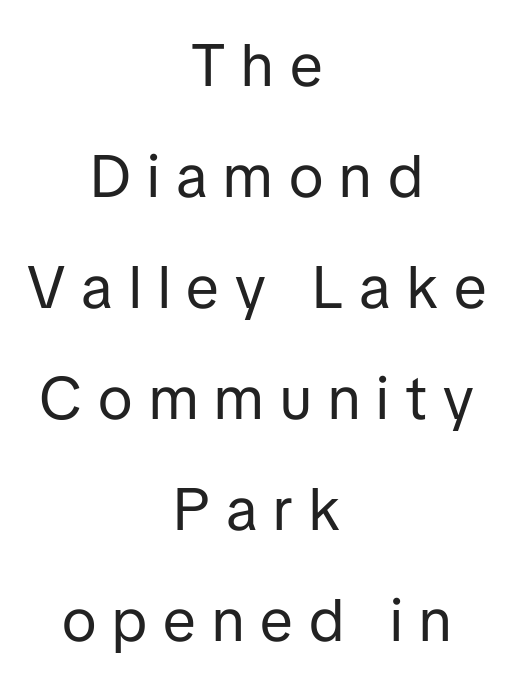
The image shows 60 px regular-weight sans-serif type, upright; set centered, line spacing 1.85x, unusually wide letter spacing (+0.27 em), not underlined; low stroke contrast and a medium x-height.
